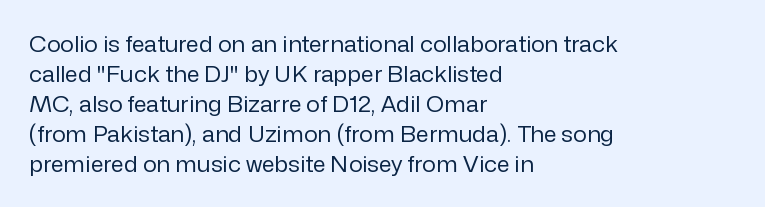
Q: Is the text bold? A: No.
Q: Is the text italic (slanted)? A: No, it is upright.
Q: Is the text underlined? A: No.
Q: How is the paragraph aligned? A: Left-aligned.
Q: Is the spacing between letters normal or unusually wide? A: Normal.
Q: Is the spacing between lines tight, normal or loose? A: Normal.
